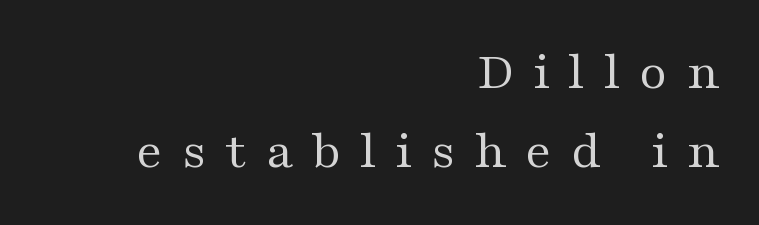
The image shows 54 px regular-weight, wide serif type, upright; set right-aligned, normal line spacing (1.47x), unusually wide letter spacing (+0.34 em), not underlined; medium stroke contrast and a medium x-height.
